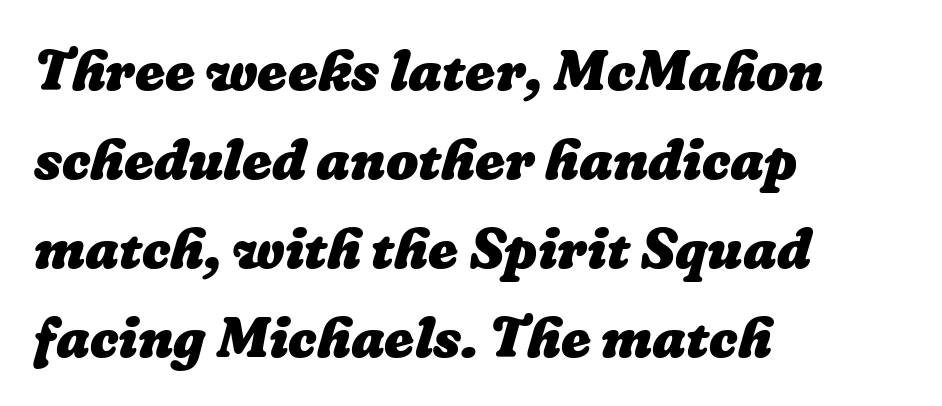
Each new line begins a customary step beneath the previous one. Observe the ordinary spacing: letters are neighbours, not strangers. Caption: bold face, heavy strokes. Here the designer chose a conventional face with non-uniform glyph widths. All the whitespace from short lines collects on the right. The zone under the glyphs is completely vacant.
